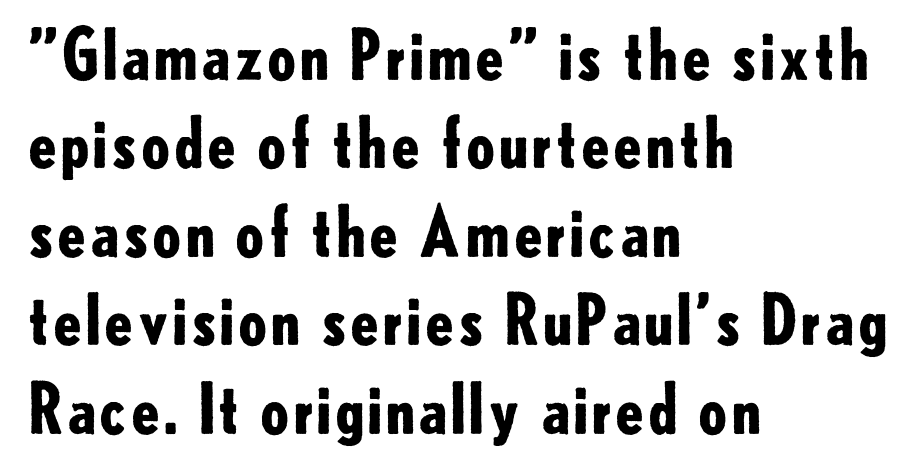
{"serif": "no", "italic": "no", "bold": "yes", "weight": "bold", "width": "normal", "stroke_contrast": "low", "x_height": "small", "monospaced": "no", "underline": "no", "align": "left", "line_spacing": "normal", "line_spacing_ratio": 1.3, "letter_spacing": "normal", "letter_spacing_em": 0.0, "glyph_px": 68}
